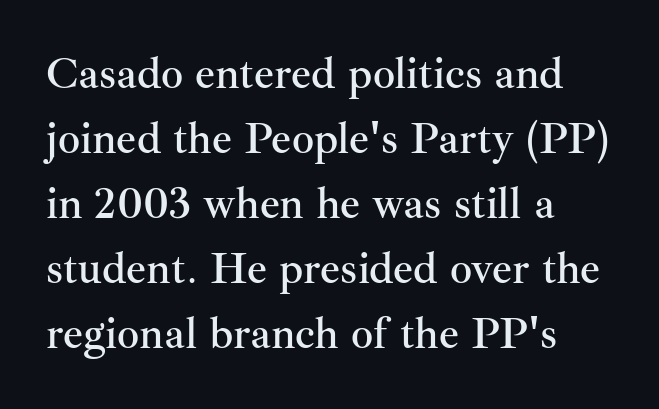
You can tell from the footed stems that serif type was used. These lines stack with their left ends in a neat column. Underline: absent. Quick note: not italic, upright. Here the glyphs are tracked normally, forming tight word shapes. The space between consecutive lines is moderate.
